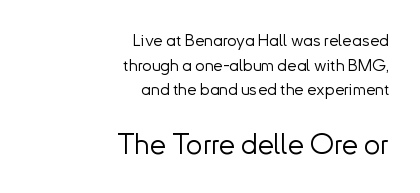
{"serif": "no", "italic": "no", "bold": "no", "weight": "light", "width": "normal", "stroke_contrast": "low", "x_height": "small", "monospaced": "no", "underline": "no", "align": "right", "line_spacing": "normal", "line_spacing_ratio": 1.45, "letter_spacing": "normal", "letter_spacing_em": 0.0, "larger_block": "second", "size_ratio": 1.71, "glyph_px": 29}
